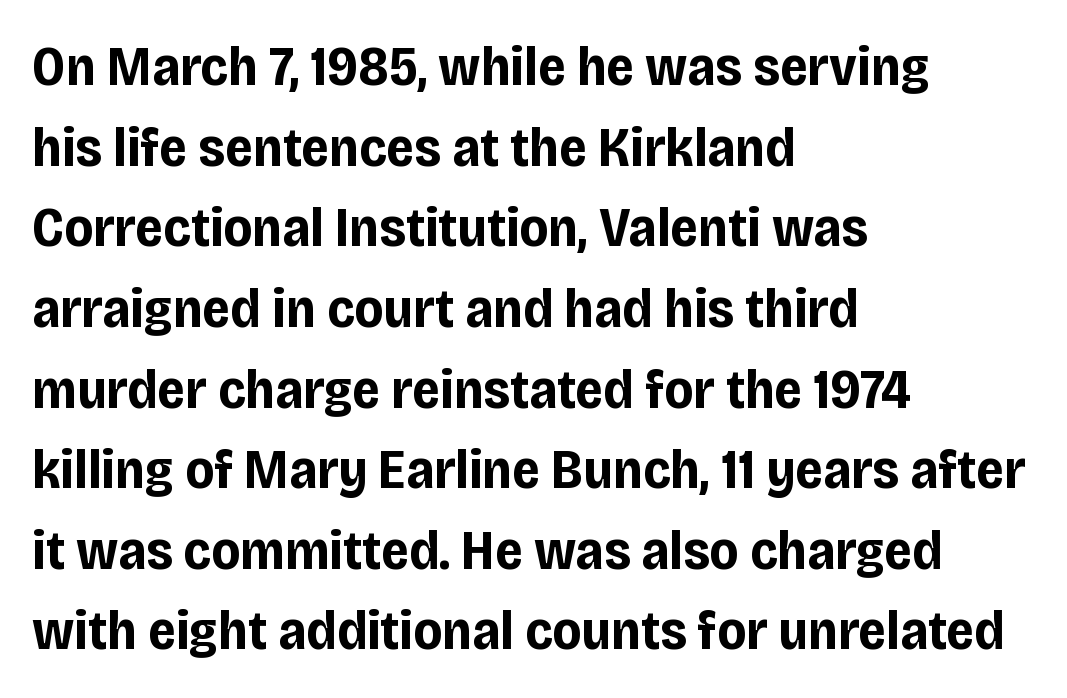
The image shows 56 px bold, condensed sans-serif type, upright; set left-aligned, normal line spacing (1.44x), normal letter spacing, not underlined; low stroke contrast and a large x-height.
